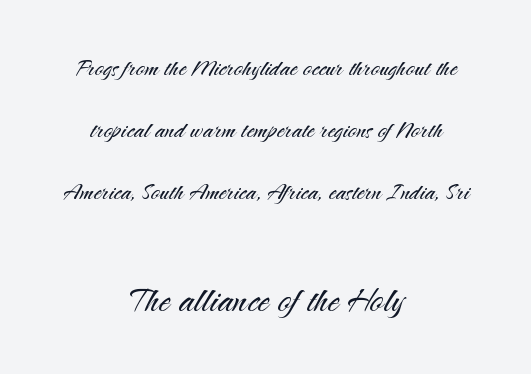
Q: Is the text bold? A: No.
Q: Is the text italic (slanted)? A: Yes.
Q: Is the typeface a serif or a sans-serif typeface? A: Sans-serif.
Q: Is the text underlined? A: No.
Q: How is the paragraph aligned? A: Centered.
Q: Is the spacing between letters normal or unusually wide? A: Normal.
Q: Is the spacing between lines tight, normal or loose? A: Loose.
Q: Which block of text is set in a larger size, the first (top) or the second (bottom)? A: The second (bottom) one.
Q: Width (condensed, normal, or wide)? A: Normal.
Q: Stroke contrast? A: Medium.
Q: x-height? A: Small.
Q: Monospaced? A: No.
